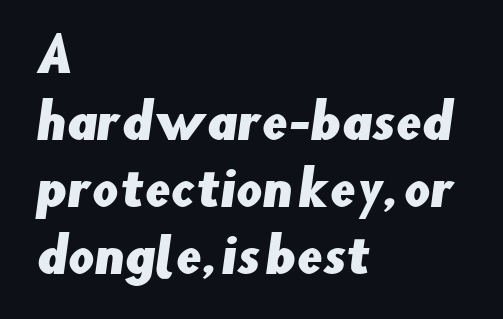
Q: Is the typeface a serif or a sans-serif typeface? A: Sans-serif.
Q: Is the text underlined? A: No.
Q: How is the paragraph aligned? A: Left-aligned.
Q: Is the spacing between letters normal or unusually wide? A: Normal.
Q: Is the spacing between lines tight, normal or loose? A: Normal.
Q: Width (condensed, normal, or wide)? A: Normal.
Q: Stroke contrast? A: Low.
Q: x-height? A: Small.
Q: Monospaced? A: No.
